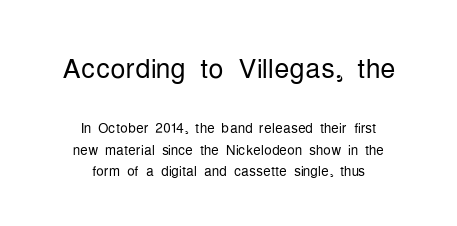
Two sizes are in play, and the larger belongs to the first block. Letterform terminals end flat and unadorned throughout the passage. The vertical gap from one line to the next is small. Here the glyphs are tracked normally, forming tight word shapes. In terms of posture, this sample is upright. Underline: absent.
